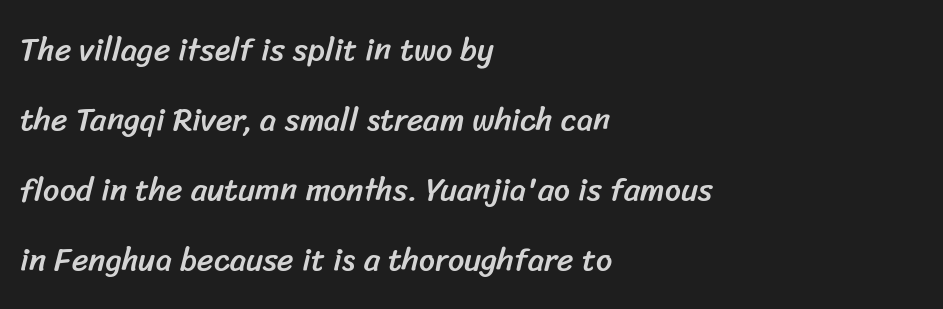
Q: Is the typeface a serif or a sans-serif typeface? A: Sans-serif.
Q: Is the text underlined? A: No.
Q: How is the paragraph aligned? A: Left-aligned.
Q: Is the spacing between letters normal or unusually wide? A: Normal.
Q: Is the spacing between lines tight, normal or loose? A: Loose.
Q: Width (condensed, normal, or wide)? A: Normal.
Q: Stroke contrast? A: Low.
Q: x-height? A: Medium.
Q: Monospaced? A: No.
